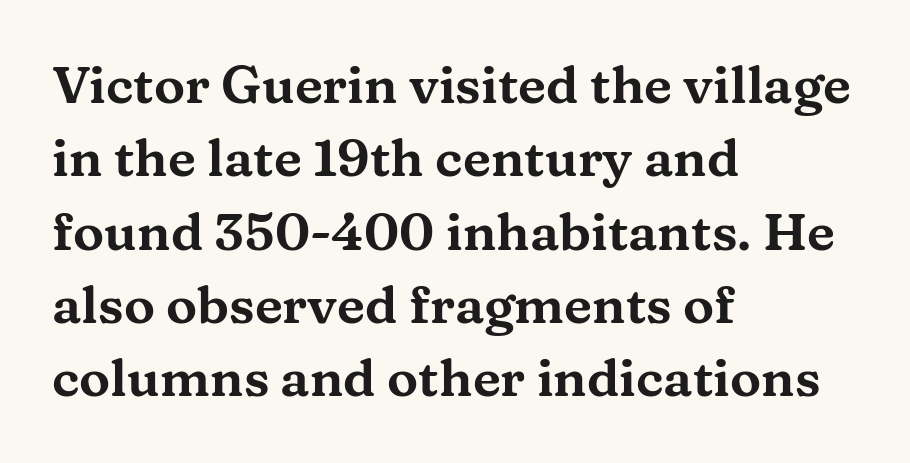
The passage shown is typeset with a serif family. Typeset ragged right — the left edge is the straight one. These lines were composed using upright roman letters. The gap between lines stays unmarked. There is no visible air inserted between adjacent glyphs. These lines sit exactly where default settings would place them.
